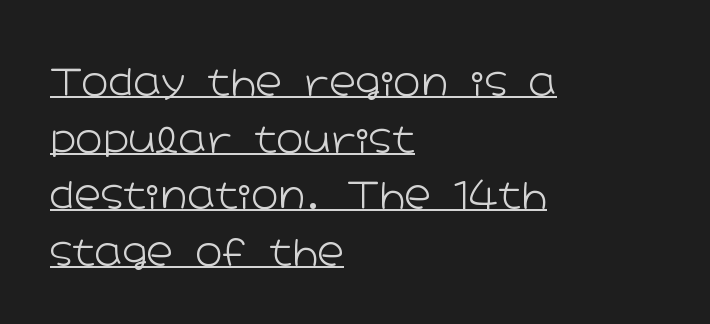
{"serif": "no", "italic": "no", "bold": "no", "weight": "light", "width": "wide", "stroke_contrast": "low", "x_height": "medium", "monospaced": "no", "underline": "yes", "align": "left", "line_spacing": "normal", "line_spacing_ratio": 1.53, "letter_spacing": "normal", "letter_spacing_em": 0.0, "glyph_px": 37}
